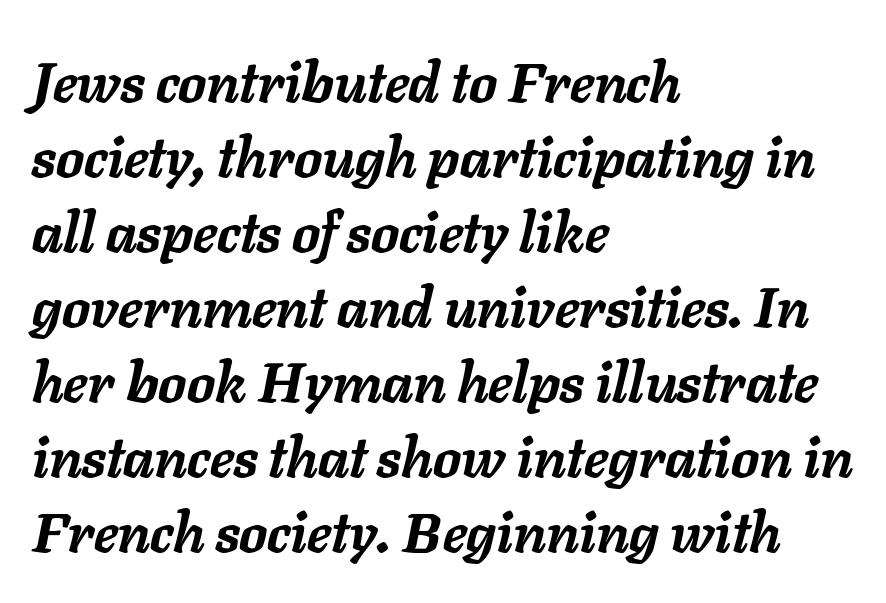
{"italic": "yes", "lean": "right", "slant_degrees": 11, "bold": "yes", "weight": "semibold", "width": "normal", "stroke_contrast": "low", "x_height": "medium", "monospaced": "no", "underline": "no", "align": "left", "line_spacing": "normal", "line_spacing_ratio": 1.34, "letter_spacing": "normal", "letter_spacing_em": 0.0, "glyph_px": 56}
